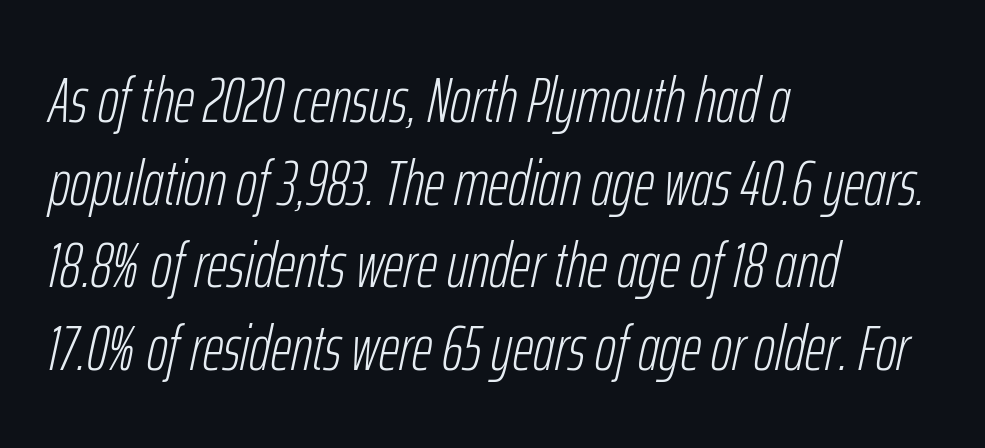
{"italic": "yes", "lean": "right", "slant_degrees": 12, "bold": "no", "weight": "light", "width": "condensed", "stroke_contrast": "low", "x_height": "medium", "monospaced": "no", "underline": "no", "align": "left", "line_spacing": "normal", "line_spacing_ratio": 1.29, "letter_spacing": "normal", "letter_spacing_em": 0.0, "glyph_px": 64}
